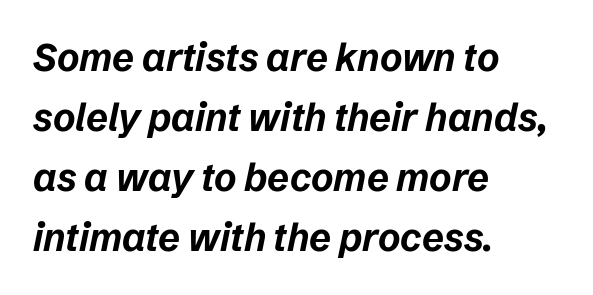
The image shows 38 px bold type, italic (leaning right); set left-aligned, normal line spacing (1.58x), normal letter spacing, not underlined; low stroke contrast and a medium x-height.
